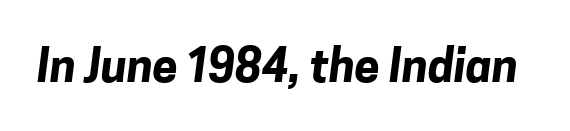
The image shows 45 px bold sans-serif type; set normal letter spacing, not underlined; low stroke contrast and a medium x-height.
